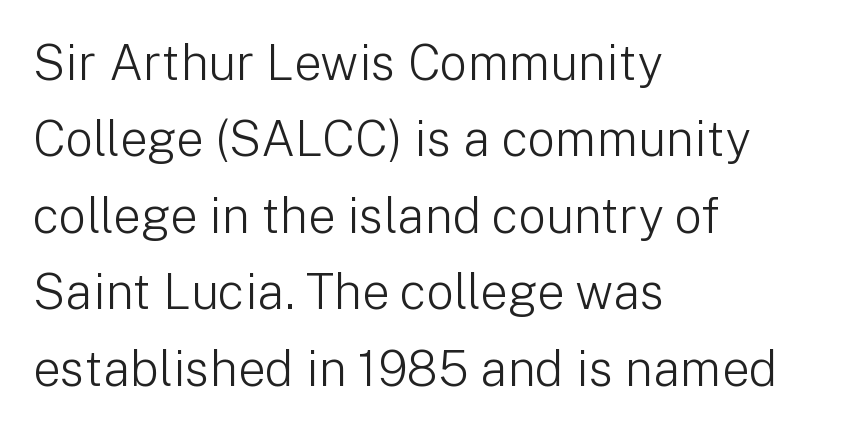
The image shows 49 px light sans-serif type, upright; set left-aligned, normal line spacing (1.56x), normal letter spacing, not underlined; low stroke contrast and a medium x-height.
